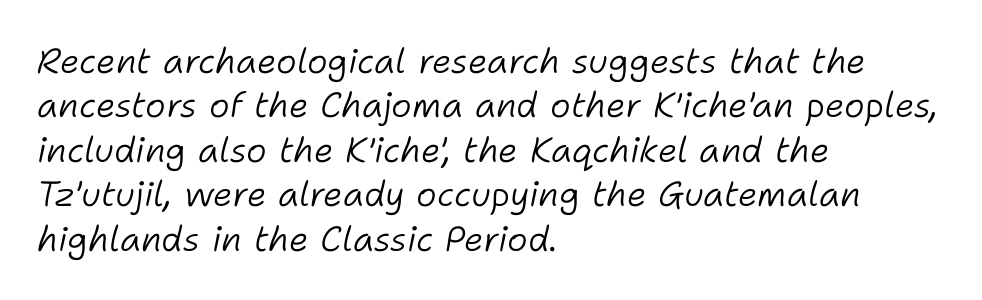
{"italic": "yes", "lean": "right", "slant_degrees": 11, "bold": "no", "weight": "light", "width": "normal", "stroke_contrast": "low", "x_height": "medium", "monospaced": "no", "underline": "no", "align": "left", "line_spacing": "normal", "line_spacing_ratio": 1.27, "letter_spacing": "normal", "letter_spacing_em": 0.0, "glyph_px": 35}
